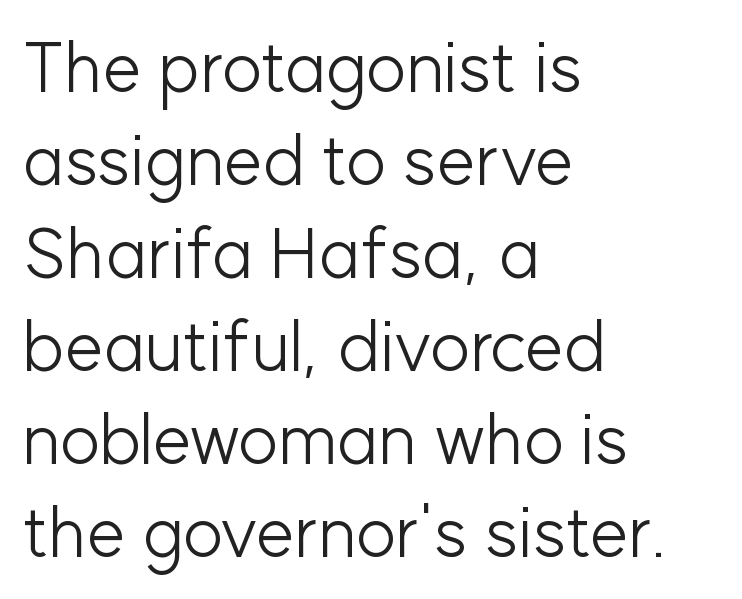
{"serif": "no", "italic": "no", "bold": "no", "weight": "light", "width": "normal", "stroke_contrast": "low", "x_height": "medium", "monospaced": "no", "underline": "no", "align": "left", "line_spacing": "normal", "line_spacing_ratio": 1.33, "letter_spacing": "normal", "letter_spacing_em": 0.0, "glyph_px": 70}
